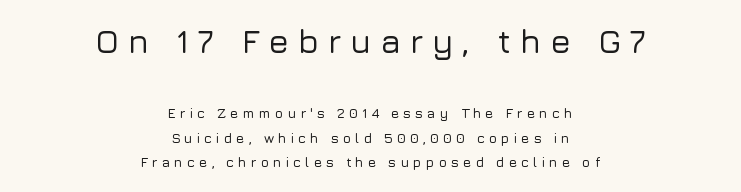
Q: Is the text italic (slanted)? A: No, it is upright.
Q: Is the typeface a serif or a sans-serif typeface? A: Sans-serif.
Q: Is the text underlined? A: No.
Q: How is the paragraph aligned? A: Centered.
Q: Is the spacing between letters normal or unusually wide? A: Unusually wide.
Q: Which block of text is set in a larger size, the first (top) or the second (bottom)? A: The first (top) one.
Q: Width (condensed, normal, or wide)? A: Normal.
Q: Stroke contrast? A: Low.
Q: x-height? A: Medium.
Q: Monospaced? A: No.
